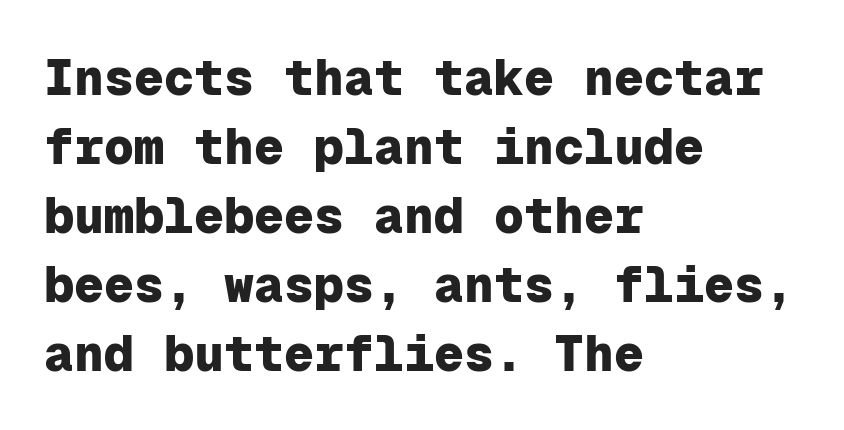
The image shows 50 px heavy sans-serif type, upright, monospaced; set left-aligned, normal line spacing (1.38x), normal letter spacing, not underlined; low stroke contrast and a medium x-height.
